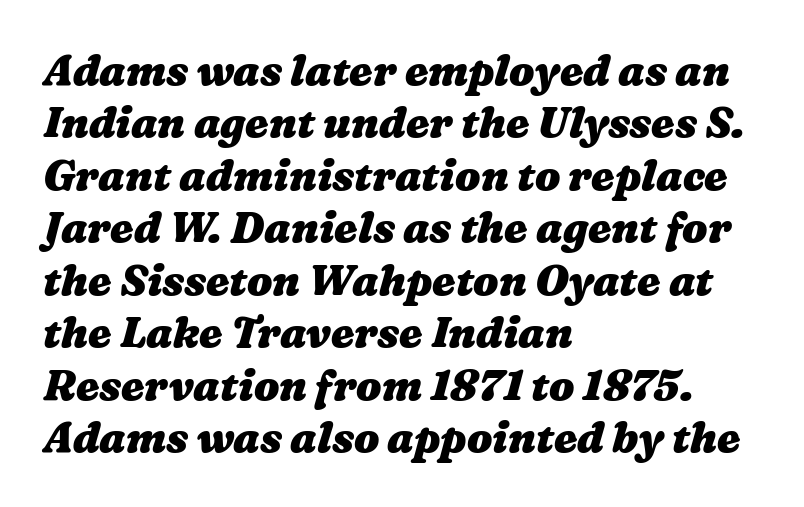
The image shows 42 px heavy, wide type; set left-aligned, normal line spacing (1.25x), normal letter spacing, not underlined; medium stroke contrast and a medium x-height.
